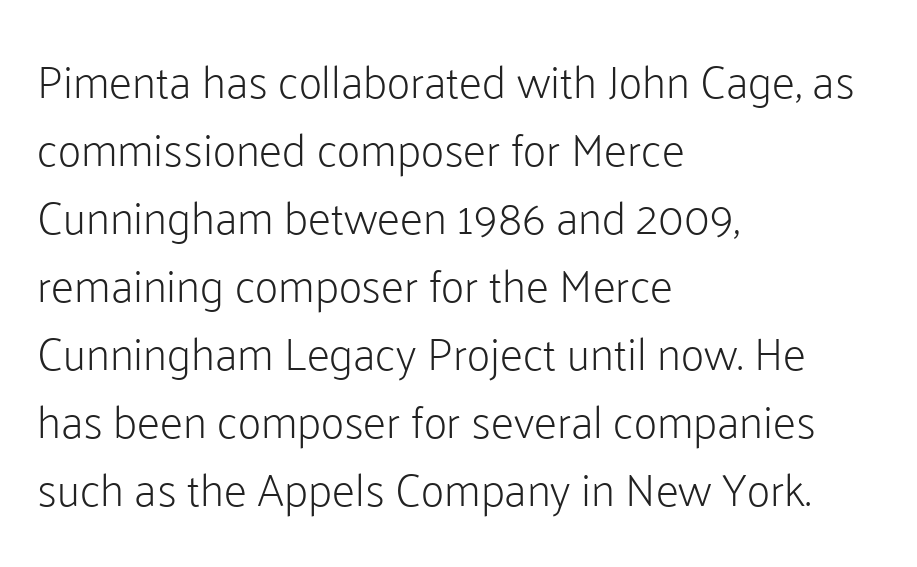
{"serif": "no", "italic": "no", "bold": "no", "weight": "light", "width": "normal", "stroke_contrast": "low", "x_height": "medium", "monospaced": "no", "underline": "no", "align": "left", "line_spacing": "normal", "line_spacing_ratio": 1.48, "letter_spacing": "normal", "letter_spacing_em": 0.0, "glyph_px": 46}
